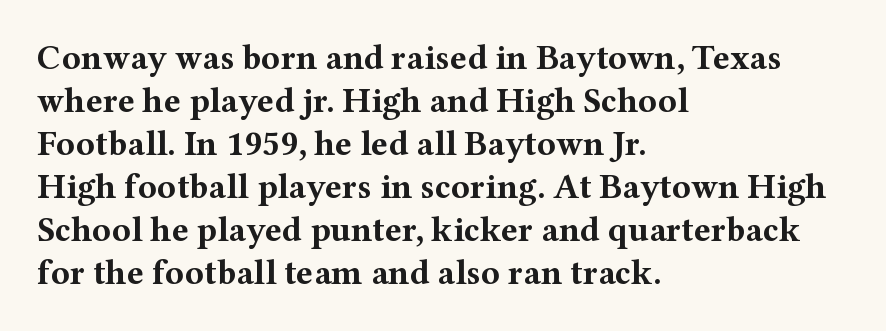
{"serif": "yes", "italic": "no", "bold": "yes", "weight": "bold", "width": "wide", "stroke_contrast": "medium", "x_height": "medium", "monospaced": "no", "underline": "no", "align": "left", "line_spacing_ratio": 1.23, "letter_spacing": "normal", "letter_spacing_em": 0.0, "glyph_px": 35}
